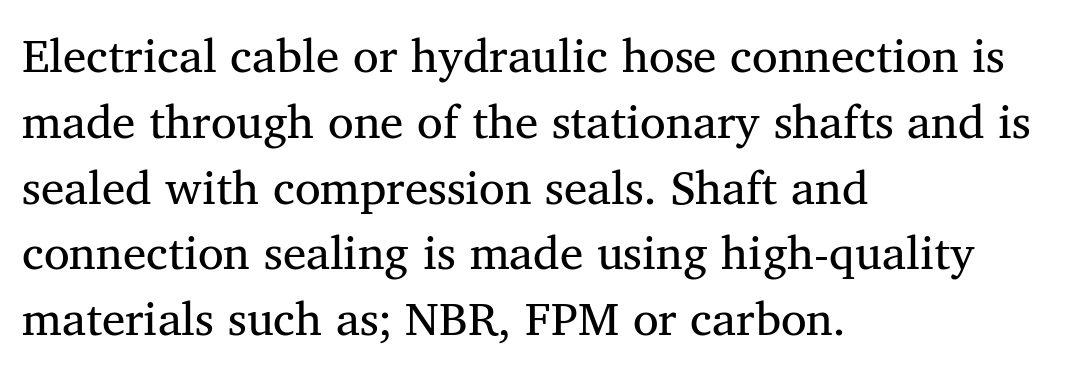
Is this a fixed-width face? No — the glyphs have proportional, varying widths. The font's upright variant was chosen for this text. One-word summary of the alignment: left. Line spacing here is normal. Beneath every word, the page is bare.
